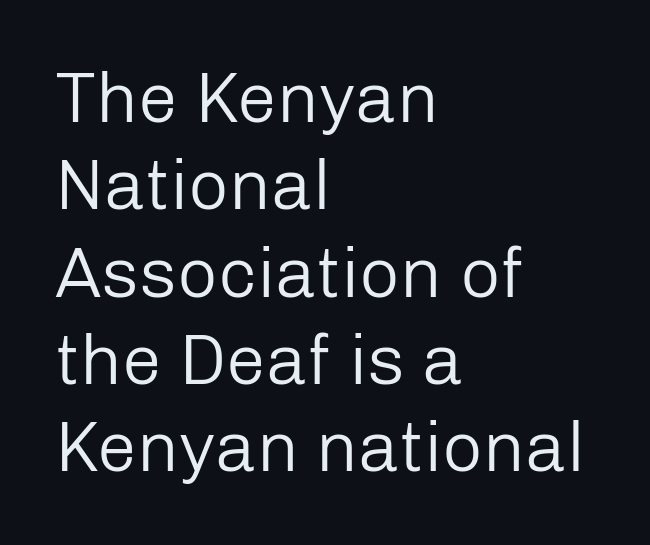
Q: Is the text bold? A: No.
Q: Is the text italic (slanted)? A: No, it is upright.
Q: Is the typeface a serif or a sans-serif typeface? A: Sans-serif.
Q: Is the text underlined? A: No.
Q: How is the paragraph aligned? A: Left-aligned.
Q: Is the spacing between letters normal or unusually wide? A: Normal.
Q: Width (condensed, normal, or wide)? A: Normal.
Q: Stroke contrast? A: Low.
Q: x-height? A: Medium.
Q: Monospaced? A: No.
